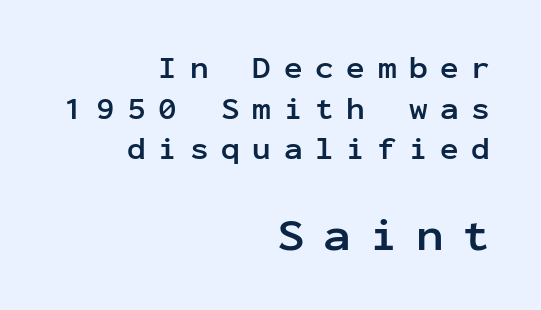
Does the copy run flush right? Yes — the right margin is perfectly even. Tracking here is generous; glyphs stand well apart from one another. Posture: vertical. Which of the two is more prominent by size? The second, at the bottom. Looks like terminal output: every glyph gets an equal slot. Each letter's strokes conclude bluntly, with no projecting serifs.
